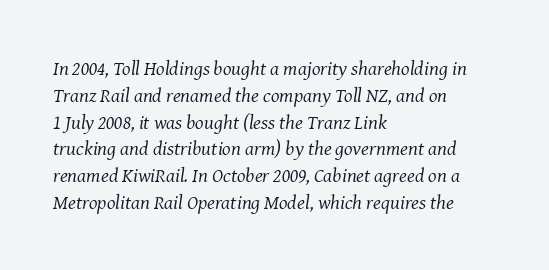
The image shows 20 px text type, italic (leaning right); set left-aligned, normal line spacing (1.34x), normal letter spacing, not underlined.
